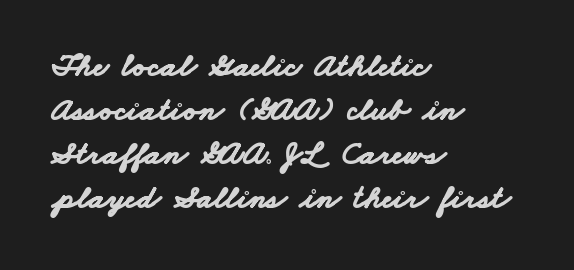
Here the designer chose a conventional face with non-uniform glyph widths. Nope, no serifs anywhere on these letters. A typesetter would call this zero additional tracking. Whoever set this chose a conventional vertical rhythm.
